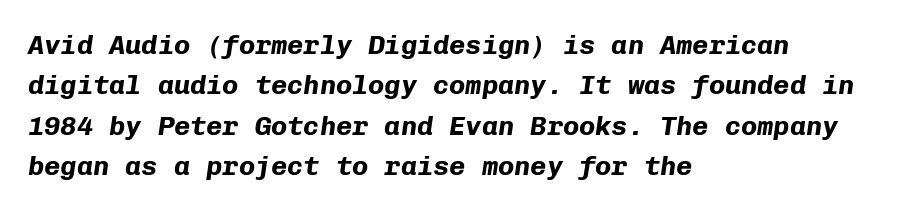
The image shows 27 px bold type, italic (leaning right); set left-aligned, normal line spacing (1.5x), normal letter spacing, not underlined.
